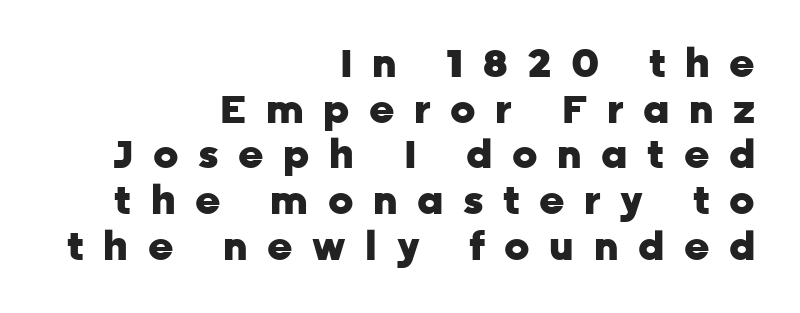
{"serif": "no", "italic": "no", "bold": "yes", "weight": "heavy", "width": "normal", "stroke_contrast": "low", "x_height": "medium", "monospaced": "no", "underline": "no", "align": "right", "line_spacing_ratio": 1.17, "letter_spacing": "wide", "letter_spacing_em": 0.5, "glyph_px": 39}
